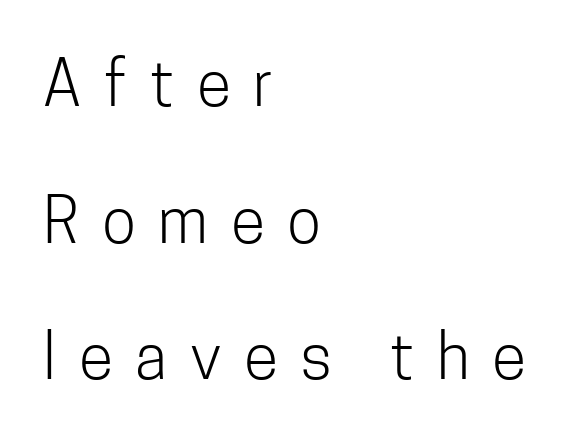
{"serif": "no", "italic": "no", "bold": "no", "weight": "light", "width": "condensed", "stroke_contrast": "low", "x_height": "medium", "monospaced": "no", "underline": "no", "align": "left", "line_spacing": "loose", "line_spacing_ratio": 2.17, "letter_spacing": "wide", "letter_spacing_em": 0.36, "glyph_px": 63}
